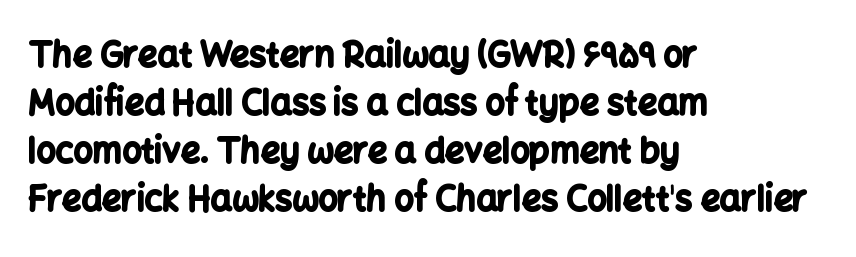
The image shows 34 px bold sans-serif type, upright; set left-aligned, normal line spacing (1.41x), normal letter spacing, not underlined; low stroke contrast and a medium x-height.
